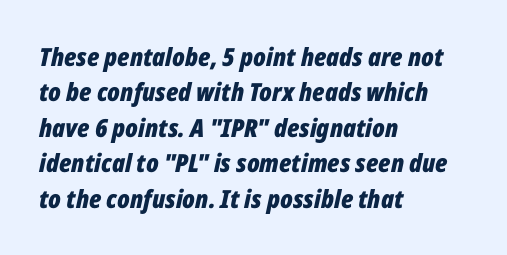
{"italic": "yes", "lean": "right", "slant_degrees": 12, "bold": "yes", "underline": "no", "align": "left", "line_spacing": "normal", "line_spacing_ratio": 1.42, "letter_spacing": "normal", "letter_spacing_em": 0.0, "glyph_px": 25}
